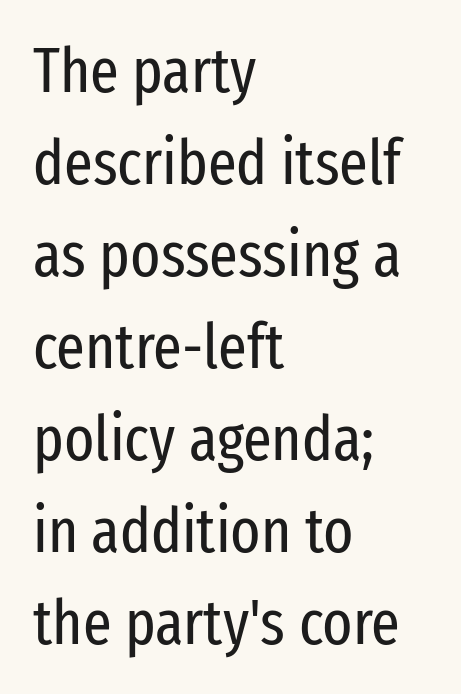
Q: Is the text bold? A: No.
Q: Is the text italic (slanted)? A: No, it is upright.
Q: Is the typeface a serif or a sans-serif typeface? A: Sans-serif.
Q: Is the text underlined? A: No.
Q: How is the paragraph aligned? A: Left-aligned.
Q: Is the spacing between letters normal or unusually wide? A: Normal.
Q: Is the spacing between lines tight, normal or loose? A: Normal.
Q: Width (condensed, normal, or wide)? A: Condensed.
Q: Stroke contrast? A: Low.
Q: x-height? A: Medium.
Q: Monospaced? A: No.
